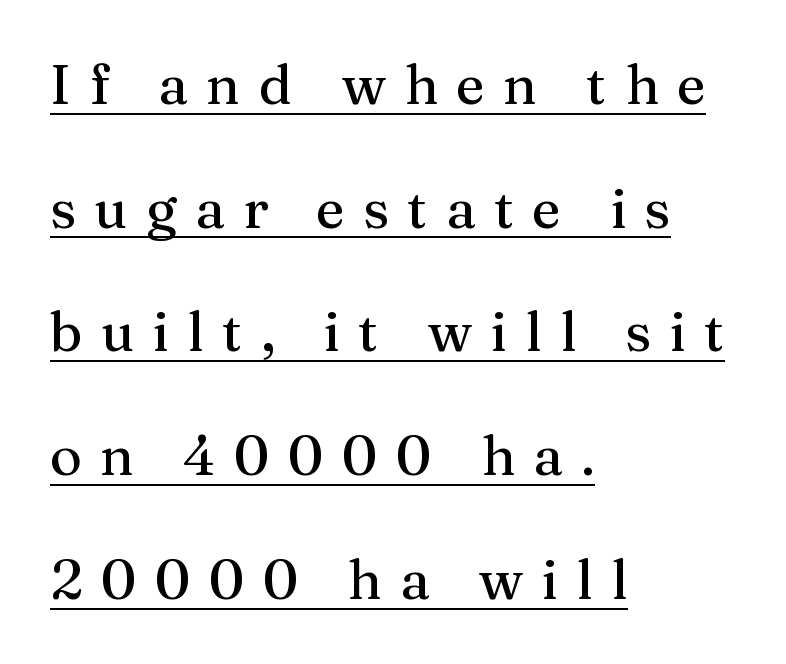
Vertically, the passage feels expansive, rows floating well apart. Compared with undecorated copy, this sample adds a rule below the words. The lines in this sample share a left origin and differ only in where they stop. Observe the serifs anchoring each vertical stroke in this sample. The letterforms stand isolated, each surrounded by extra space. Vertical strokes here are truly vertical.
